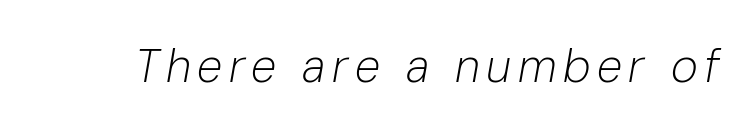
The image shows 46 px light type, italic (leaning right); set not underlined; low stroke contrast and a medium x-height.
